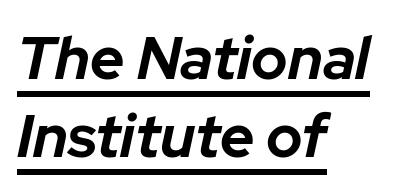
Q: Is the text bold? A: Yes.
Q: Is the text italic (slanted)? A: Yes, it leans right by about 12 degrees.
Q: Is the text underlined? A: Yes.
Q: How is the paragraph aligned? A: Left-aligned.
Q: Is the spacing between letters normal or unusually wide? A: Normal.
Q: Is the spacing between lines tight, normal or loose? A: Normal.
Q: Width (condensed, normal, or wide)? A: Normal.
Q: Stroke contrast? A: Low.
Q: x-height? A: Medium.
Q: Monospaced? A: No.
